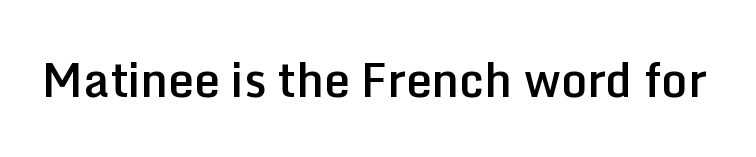
{"serif": "no", "italic": "no", "bold": "semi", "weight": "semibold", "width": "normal", "stroke_contrast": "low", "x_height": "medium", "monospaced": "no", "underline": "no", "letter_spacing": "normal", "letter_spacing_em": 0.0, "glyph_px": 46}
